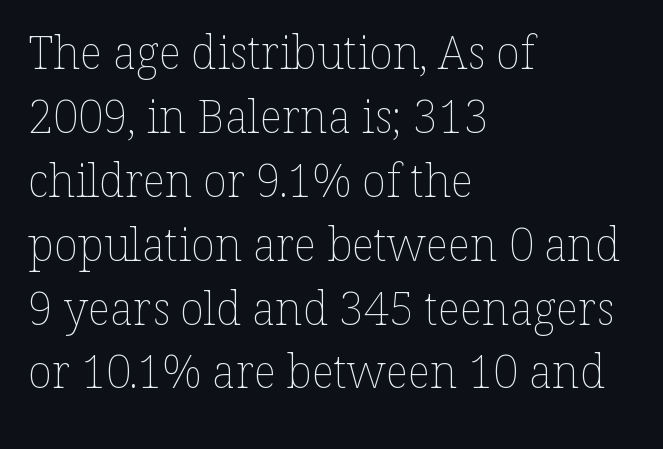
Q: Is the text bold? A: No.
Q: Is the text italic (slanted)? A: No, it is upright.
Q: Is the text underlined? A: No.
Q: How is the paragraph aligned? A: Left-aligned.
Q: Is the spacing between letters normal or unusually wide? A: Normal.
Q: Is the spacing between lines tight, normal or loose? A: Normal.
Q: Width (condensed, normal, or wide)? A: Normal.
Q: Stroke contrast? A: Low.
Q: x-height? A: Medium.
Q: Monospaced? A: No.
